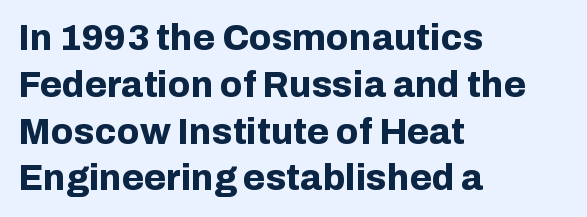
The image shows 36 px bold sans-serif type, upright; set left-aligned, normal line spacing (1.3x), normal letter spacing, not underlined; low stroke contrast and a medium x-height.
